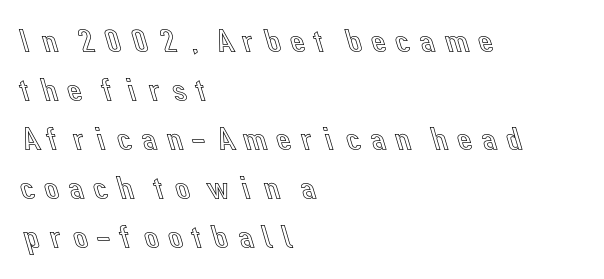
Q: Is the text italic (slanted)? A: Yes.
Q: Is the text underlined? A: No.
Q: How is the paragraph aligned? A: Left-aligned.
Q: Is the spacing between lines tight, normal or loose? A: Normal.
Q: Width (condensed, normal, or wide)? A: Normal.
Q: x-height? A: Medium.
Q: Monospaced? A: No.
